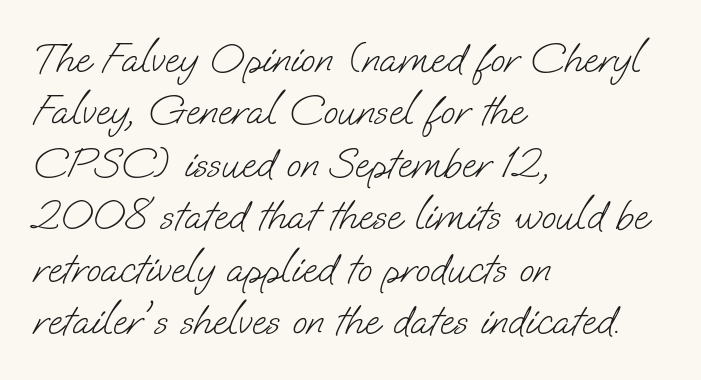
{"serif": "no", "bold": "no", "weight": "light", "width": "normal", "stroke_contrast": "low", "x_height": "small", "monospaced": "no", "underline": "no", "align": "left", "line_spacing_ratio": 1.22, "letter_spacing": "normal", "letter_spacing_em": 0.0, "glyph_px": 43}
